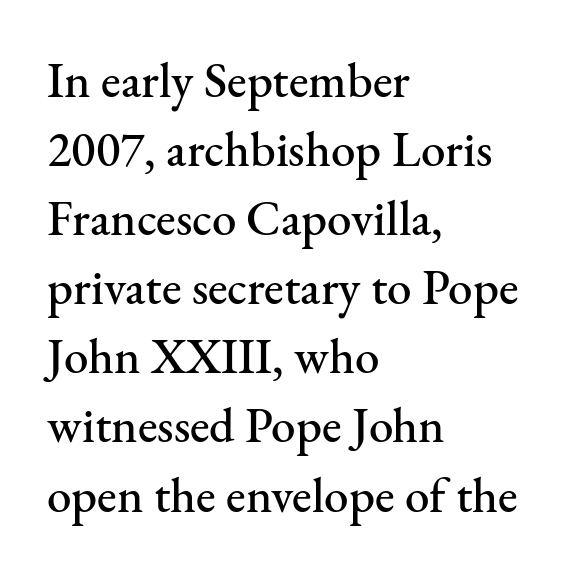
The image shows 49 px serif type, upright; set left-aligned, normal line spacing (1.41x), normal letter spacing, not underlined; medium stroke contrast and a small x-height.
